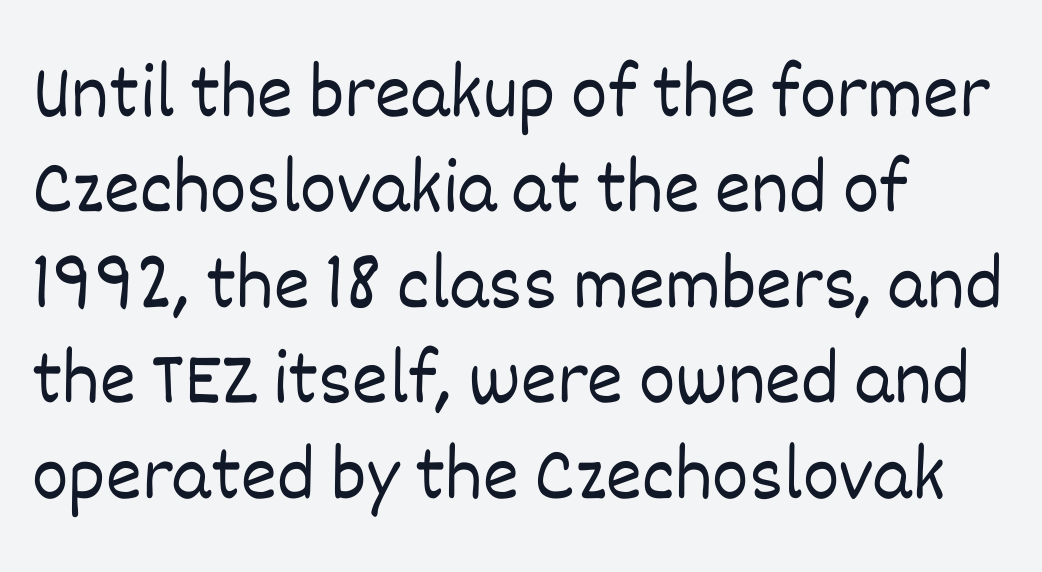
The lettering holds an erect, upright posture throughout. Words float on clear page, feet unadorned. Typeset ragged right — the left edge is the straight one. Weight: regular or lighter.
